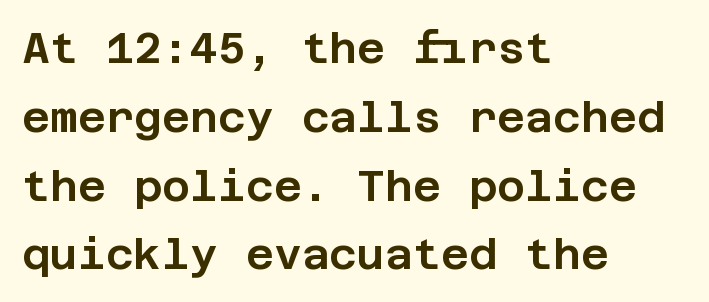
The type family on display is of the sans-serif kind. Is there much room between lines? A standard amount, neither cramped nor airy. Nope, not italic — everything's standing straight. Every row of glyphs begins at an identical x-position on the left. The space beneath each line is pristine and unruled. Look at the tracking — it's just the regular setting, nothing added.
